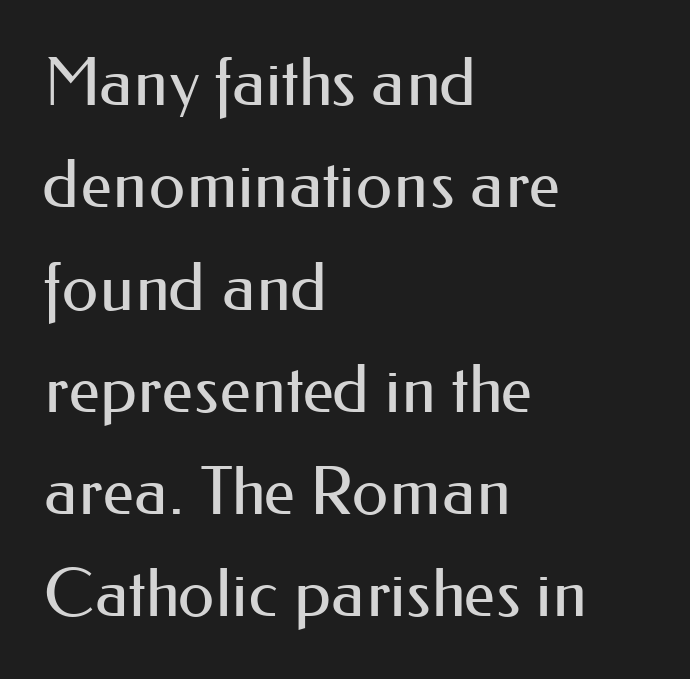
Q: Is the text bold? A: No.
Q: Is the text italic (slanted)? A: No, it is upright.
Q: Is the typeface a serif or a sans-serif typeface? A: Sans-serif.
Q: Is the text underlined? A: No.
Q: How is the paragraph aligned? A: Left-aligned.
Q: Is the spacing between letters normal or unusually wide? A: Normal.
Q: Is the spacing between lines tight, normal or loose? A: Normal.
Q: Width (condensed, normal, or wide)? A: Normal.
Q: Stroke contrast? A: Medium.
Q: x-height? A: Small.
Q: Monospaced? A: No.
